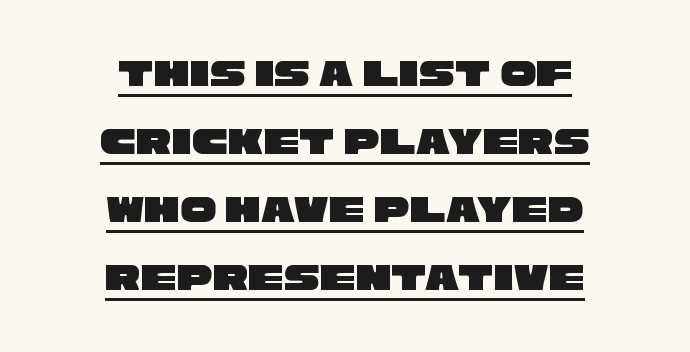
Q: Is the typeface a serif or a sans-serif typeface? A: Sans-serif.
Q: Is the text underlined? A: Yes.
Q: How is the paragraph aligned? A: Centered.
Q: Is the spacing between letters normal or unusually wide? A: Normal.
Q: Is the spacing between lines tight, normal or loose? A: Normal.
Q: Width (condensed, normal, or wide)? A: Wide.
Q: Stroke contrast? A: Low.
Q: x-height? A: Large.
Q: Monospaced? A: No.
